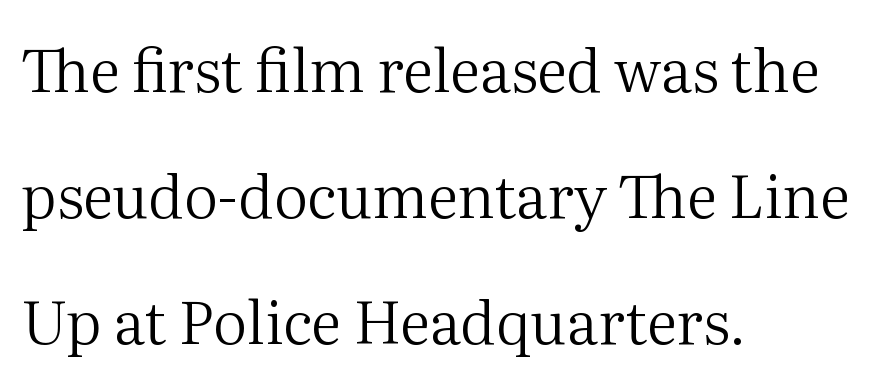
Q: Is the text bold? A: No.
Q: Is the text italic (slanted)? A: No, it is upright.
Q: Is the typeface a serif or a sans-serif typeface? A: Serif.
Q: Is the text underlined? A: No.
Q: How is the paragraph aligned? A: Left-aligned.
Q: Is the spacing between letters normal or unusually wide? A: Normal.
Q: Is the spacing between lines tight, normal or loose? A: Loose.
Q: Width (condensed, normal, or wide)? A: Normal.
Q: Stroke contrast? A: Medium.
Q: x-height? A: Medium.
Q: Monospaced? A: No.
